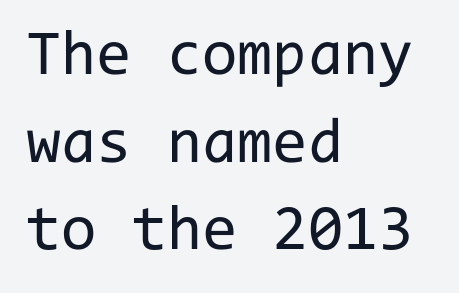
The image shows 64 px regular-weight sans-serif type, upright, monospaced; set left-aligned, normal line spacing (1.37x), normal letter spacing, not underlined; low stroke contrast and a medium x-height.
